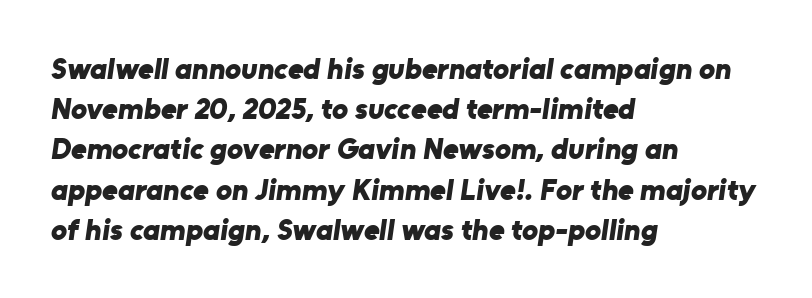
{"serif": "no", "bold": "yes", "weight": "bold", "width": "normal", "stroke_contrast": "low", "x_height": "medium", "monospaced": "no", "underline": "no", "align": "left", "line_spacing": "normal", "line_spacing_ratio": 1.34, "letter_spacing": "normal", "letter_spacing_em": 0.0, "glyph_px": 30}
